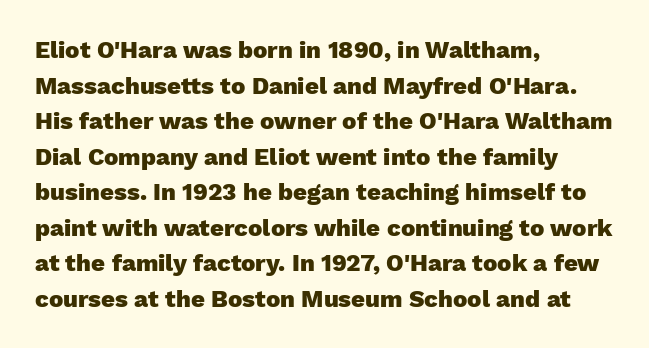
{"italic": "no", "bold": "yes", "underline": "no", "align": "left", "line_spacing": "normal", "line_spacing_ratio": 1.48, "letter_spacing": "normal", "letter_spacing_em": 0.0, "glyph_px": 24}
